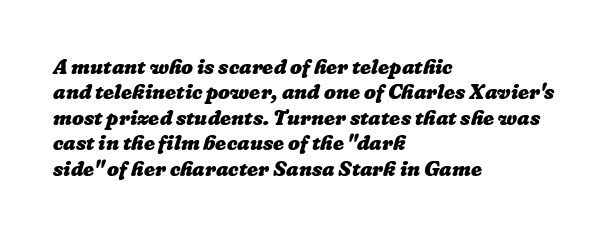
Q: Is the text bold? A: Yes.
Q: Is the text underlined? A: No.
Q: How is the paragraph aligned? A: Left-aligned.
Q: Is the spacing between letters normal or unusually wide? A: Normal.
